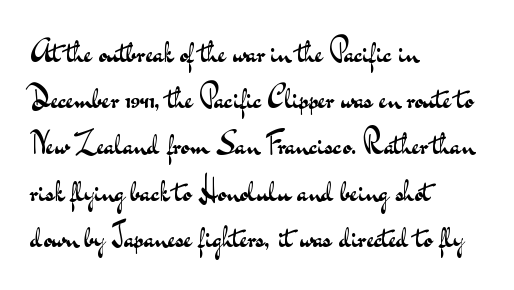
{"serif": "no", "bold": "no", "weight": "regular", "width": "wide", "stroke_contrast": "medium", "x_height": "small", "monospaced": "no", "underline": "no", "align": "left", "line_spacing": "normal", "line_spacing_ratio": 1.54, "letter_spacing": "normal", "letter_spacing_em": 0.0, "glyph_px": 30}
